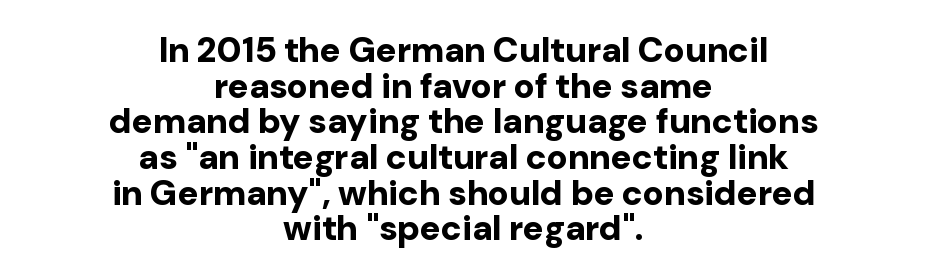
The image shows 35 px bold sans-serif type, upright; set centered, tight line spacing (1.02x), normal letter spacing, not underlined; low stroke contrast and a medium x-height.
